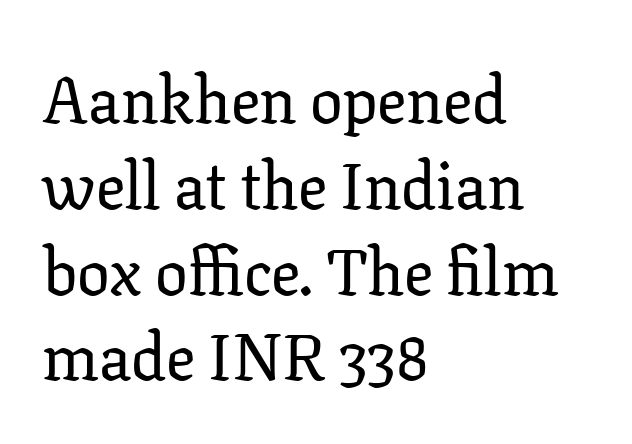
The image shows 65 px serif type, upright; set left-aligned, normal line spacing (1.32x), normal letter spacing, not underlined; low stroke contrast and a medium x-height.
